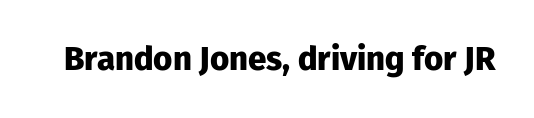
The letters advance in unequal steps, a hallmark of proportional type. Serifs: no, the terminals of the letterforms are clean. The lettering stays uniformly vertical, giving the passage a roman look. How are the letters spaced? Ordinarily, with no added tracking. Only glyphs here, with clear space below each row.
